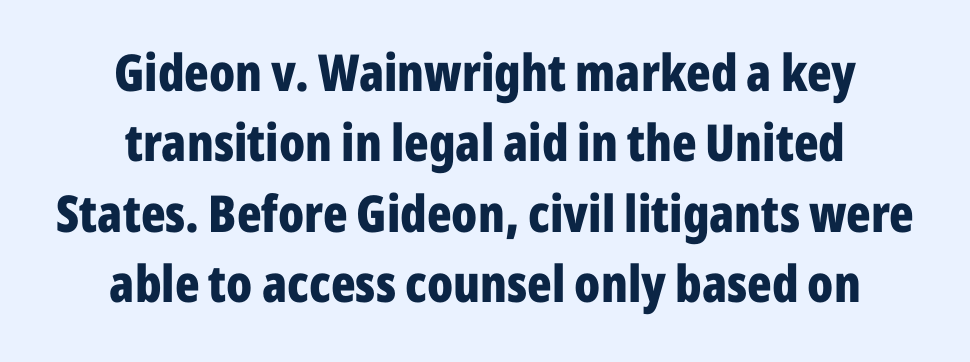
Q: Is the text bold? A: Yes.
Q: Is the text italic (slanted)? A: No, it is upright.
Q: Is the typeface a serif or a sans-serif typeface? A: Sans-serif.
Q: Is the text underlined? A: No.
Q: How is the paragraph aligned? A: Centered.
Q: Is the spacing between letters normal or unusually wide? A: Normal.
Q: Is the spacing between lines tight, normal or loose? A: Normal.
Q: Width (condensed, normal, or wide)? A: Condensed.
Q: Stroke contrast? A: Low.
Q: x-height? A: Medium.
Q: Monospaced? A: No.
